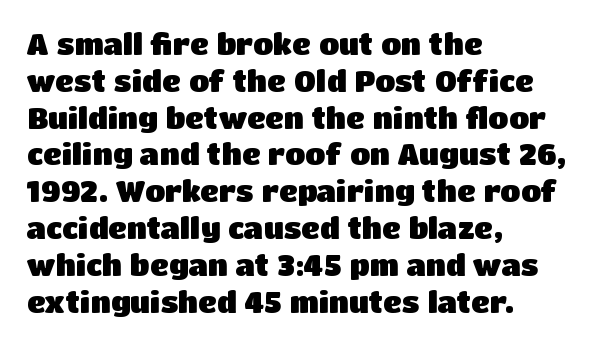
The image shows 29 px heavy sans-serif type, upright; set left-aligned, normal line spacing (1.27x), normal letter spacing, not underlined; low stroke contrast and a large x-height.
